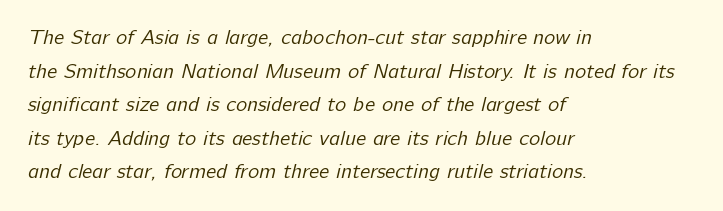
The image shows 21 px text type; set left-aligned, normal line spacing (1.6x), normal letter spacing, not underlined.
